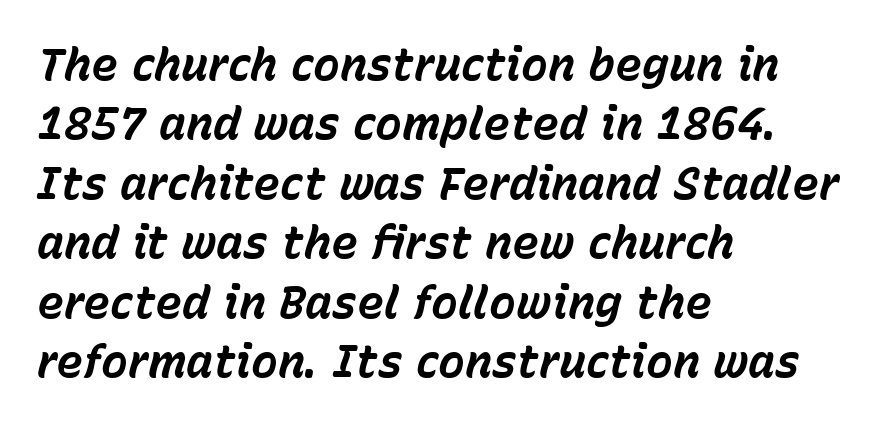
The image shows 45 px bold type, italic (leaning right); set left-aligned, normal line spacing (1.32x), normal letter spacing, not underlined; low stroke contrast and a medium x-height.
